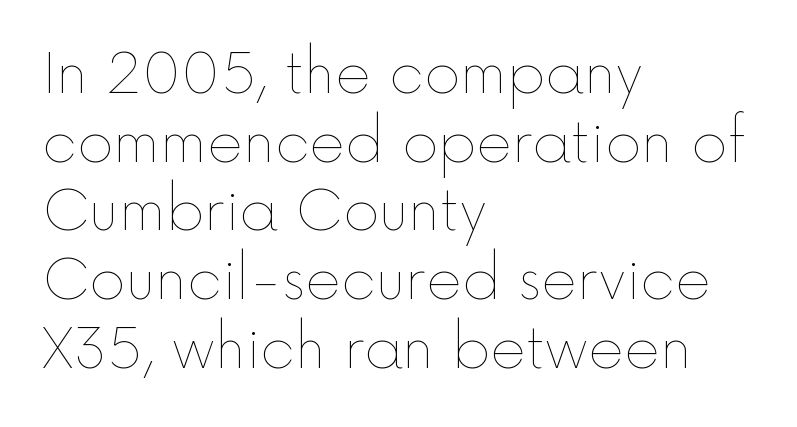
Q: Is the text bold? A: No.
Q: Is the text italic (slanted)? A: No, it is upright.
Q: Is the text underlined? A: No.
Q: How is the paragraph aligned? A: Left-aligned.
Q: Is the spacing between letters normal or unusually wide? A: Normal.
Q: Is the spacing between lines tight, normal or loose? A: Normal.
Q: Width (condensed, normal, or wide)? A: Normal.
Q: x-height? A: Medium.
Q: Monospaced? A: No.
